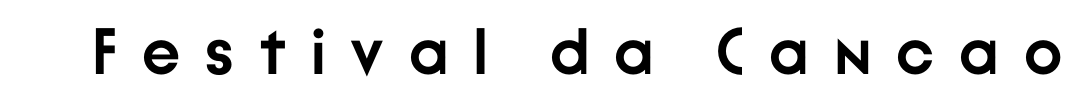
Q: Is the text bold? A: Yes.
Q: Is the text italic (slanted)? A: No, it is upright.
Q: Is the typeface a serif or a sans-serif typeface? A: Sans-serif.
Q: Is the text underlined? A: No.
Q: Is the spacing between letters normal or unusually wide? A: Unusually wide.
Q: Width (condensed, normal, or wide)? A: Normal.
Q: Stroke contrast? A: Low.
Q: x-height? A: Medium.
Q: Monospaced? A: No.
